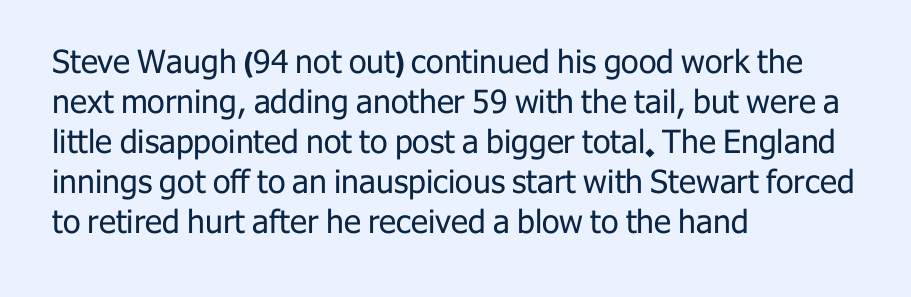
{"serif": "no", "italic": "no", "bold": "no", "weight": "regular", "width": "normal", "stroke_contrast": "low", "x_height": "medium", "monospaced": "no", "underline": "no", "align": "left", "line_spacing": "normal", "line_spacing_ratio": 1.25, "letter_spacing": "normal", "letter_spacing_em": 0.0, "glyph_px": 32}
